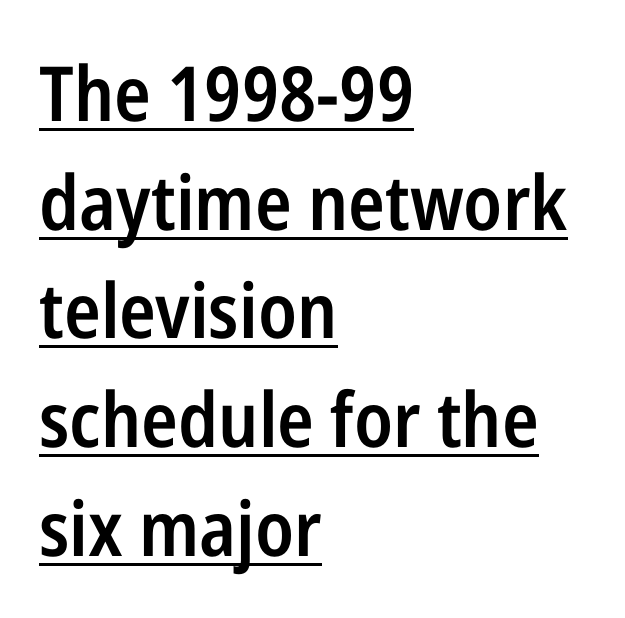
Are there feet on the stems? There aren't — it's a sans. Does extra space separate the letters? No, they use regular spacing. The text block is weighted toward the left margin, trailing off unevenly rightward. Looks like regular typesetting: each glyph gets only the width it needs. Quick note: not italic, upright.
